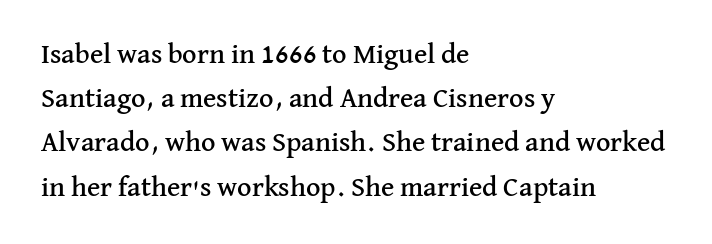
The image shows 28 px serif type, upright; set left-aligned, normal line spacing (1.58x), normal letter spacing, not underlined; medium stroke contrast and a medium x-height.
